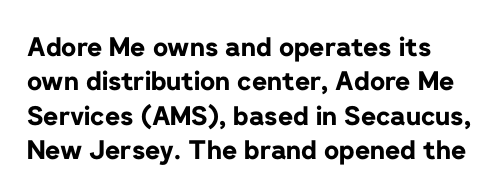
{"italic": "no", "bold": "yes", "underline": "no", "align": "left", "line_spacing": "normal", "line_spacing_ratio": 1.32, "letter_spacing": "normal", "letter_spacing_em": 0.0, "glyph_px": 26}
